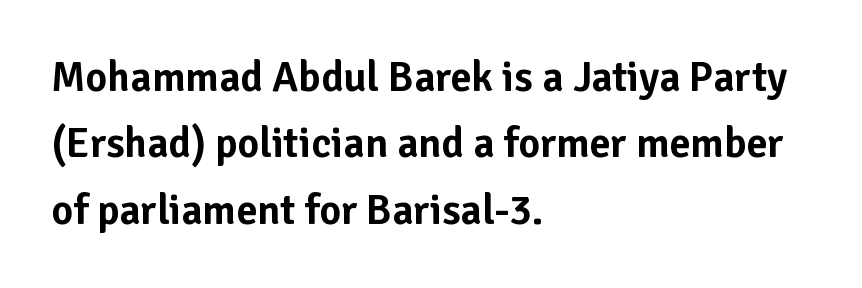
{"serif": "no", "italic": "no", "width": "normal", "stroke_contrast": "low", "x_height": "medium", "monospaced": "no", "underline": "no", "align": "left", "line_spacing": "normal", "line_spacing_ratio": 1.58, "letter_spacing": "normal", "letter_spacing_em": 0.0, "glyph_px": 42}
